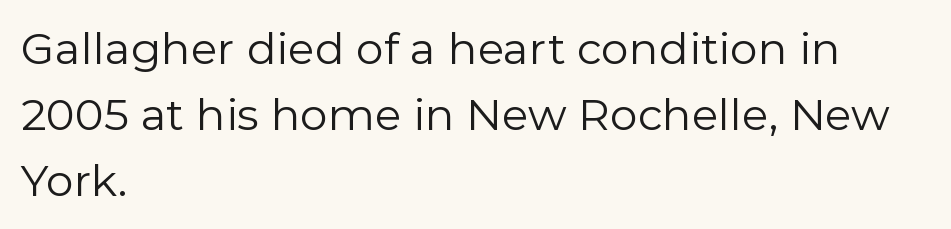
Do the characters align in a grid? No, the font is proportional. This sample uses a sans-serif face. Only glyphs here, with clear space below each row. When letters stand straight like this, we call the style roman or upright. Left-aligned paragraph, ragged on the right. Spacing between characters is what you'd get straight out of the box.
